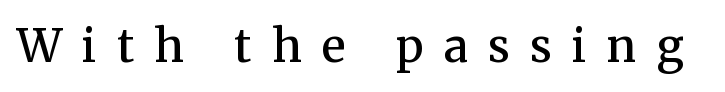
The image shows 45 px semibold serif type, upright; set unusually wide letter spacing (+0.45 em), not underlined; medium stroke contrast and a medium x-height.
